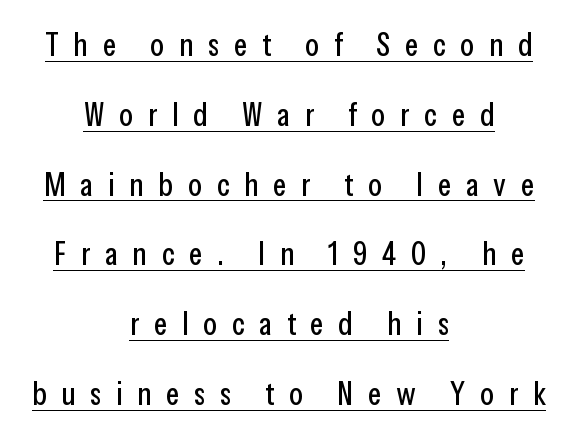
Q: Is the text italic (slanted)? A: No, it is upright.
Q: Is the typeface a serif or a sans-serif typeface? A: Sans-serif.
Q: Is the text underlined? A: Yes.
Q: How is the paragraph aligned? A: Centered.
Q: Is the spacing between letters normal or unusually wide? A: Unusually wide.
Q: Is the spacing between lines tight, normal or loose? A: Loose.
Q: Width (condensed, normal, or wide)? A: Condensed.
Q: Stroke contrast? A: Low.
Q: x-height? A: Medium.
Q: Monospaced? A: No.
